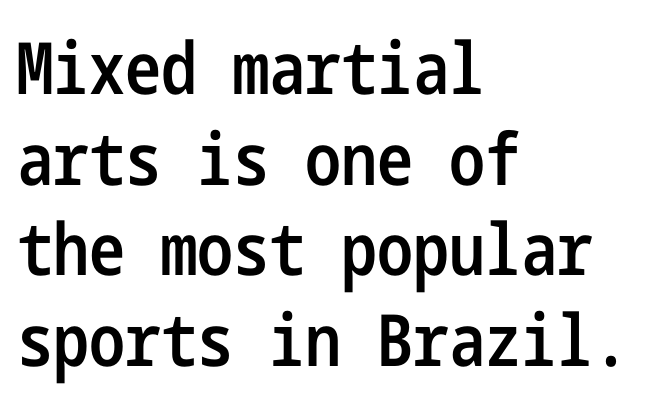
The image shows 72 px semibold, condensed sans-serif type, upright; set left-aligned, normal line spacing (1.26x), normal letter spacing, not underlined; low stroke contrast and a medium x-height.
